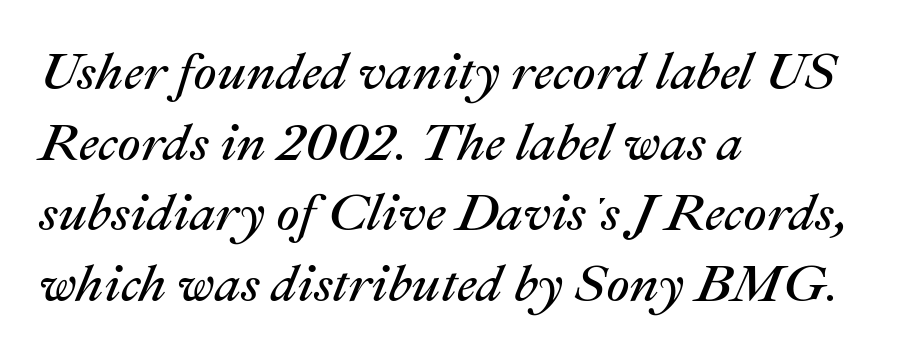
The typesetter chose a ragged-right arrangement here. Does extra space separate the letters? No, they use regular spacing. Stroke mass is kept to a normal reading level or below. The baseline area is clear.
